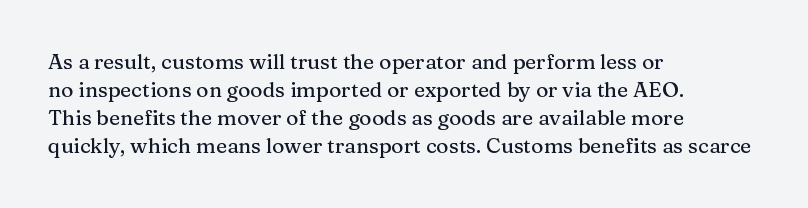
Teacher's note: observe the even left margin — that is flush-left alignment. No italicization has been applied; the sample stays upright. Clear beneath every line of the passage. Honestly, the letter spacing is just normal — you wouldn't notice it. A typesetter would call this leading conventional body-copy spacing.
